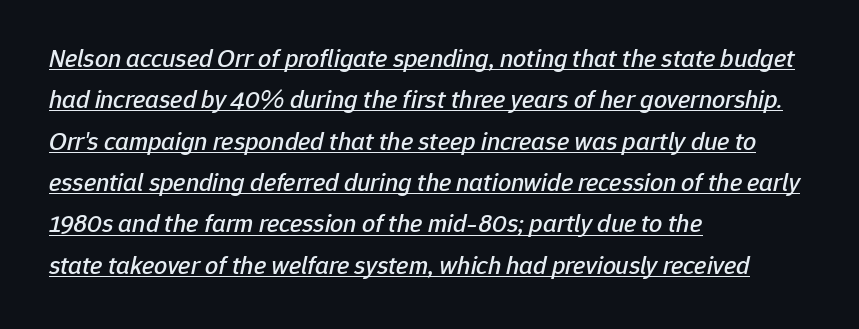
Check the space under the baseline: a stroke is drawn there. The lines sit at an ordinary, default distance from one another. Teacher's note: observe the even left margin — that is flush-left alignment. Designer's note — italics engaged.
